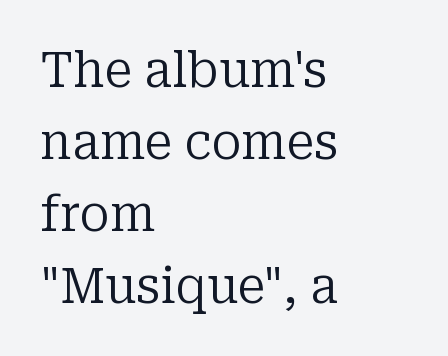
Q: Is the text bold? A: No.
Q: Is the text italic (slanted)? A: No, it is upright.
Q: Is the typeface a serif or a sans-serif typeface? A: Serif.
Q: Is the text underlined? A: No.
Q: How is the paragraph aligned? A: Left-aligned.
Q: Is the spacing between letters normal or unusually wide? A: Normal.
Q: Is the spacing between lines tight, normal or loose? A: Normal.
Q: Width (condensed, normal, or wide)? A: Normal.
Q: Stroke contrast? A: Low.
Q: x-height? A: Medium.
Q: Monospaced? A: No.
